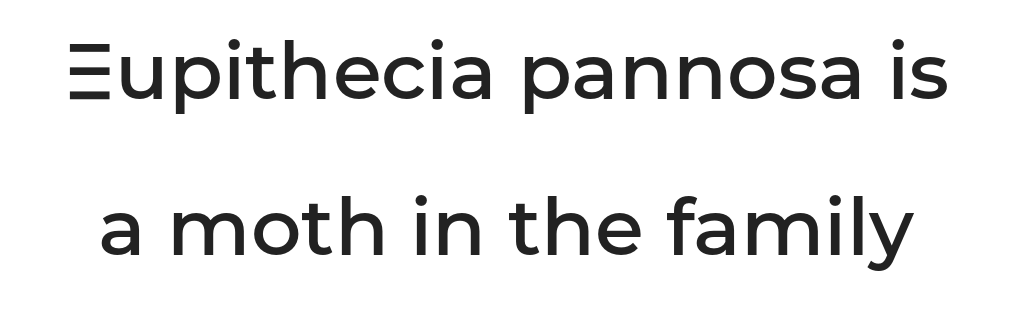
Q: Is the text bold? A: Semi-bold.
Q: Is the text italic (slanted)? A: No, it is upright.
Q: Is the typeface a serif or a sans-serif typeface? A: Sans-serif.
Q: Is the text underlined? A: No.
Q: Is the spacing between letters normal or unusually wide? A: Normal.
Q: Is the spacing between lines tight, normal or loose? A: Loose.
Q: Width (condensed, normal, or wide)? A: Normal.
Q: Stroke contrast? A: Low.
Q: x-height? A: Medium.
Q: Monospaced? A: No.
